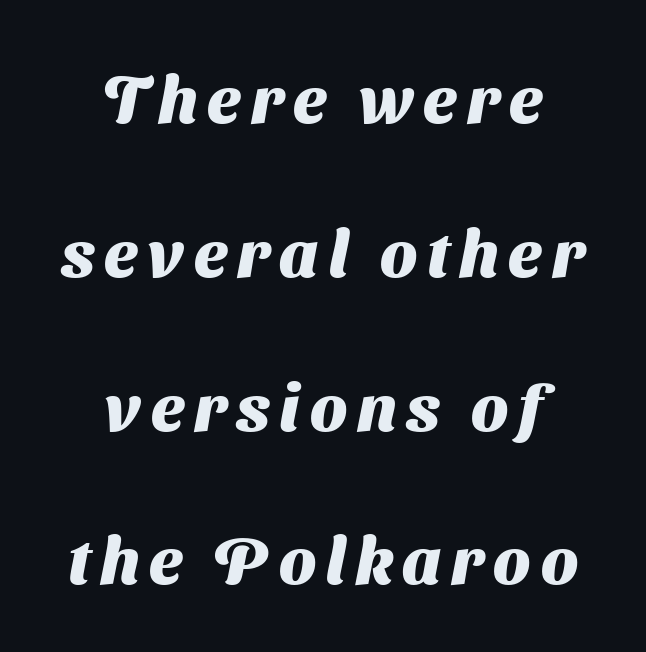
Q: Is the text bold? A: Yes.
Q: Is the typeface a serif or a sans-serif typeface? A: Sans-serif.
Q: Is the text underlined? A: No.
Q: How is the paragraph aligned? A: Centered.
Q: Is the spacing between lines tight, normal or loose? A: Loose.
Q: Width (condensed, normal, or wide)? A: Normal.
Q: Stroke contrast? A: Medium.
Q: x-height? A: Medium.
Q: Monospaced? A: No.
